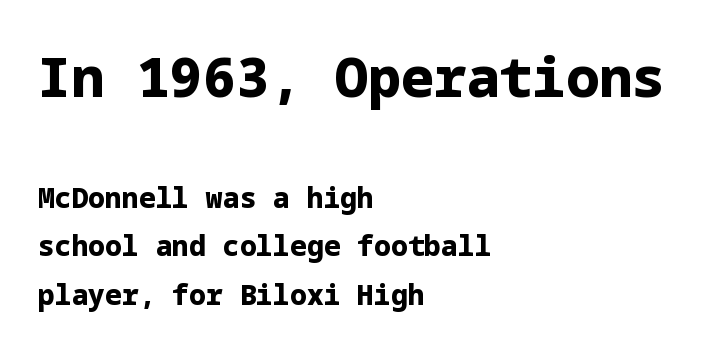
Spacing between characters is what you'd get straight out of the box. Reading top to bottom, the characters get smaller at the block break. Rule under the text: the space is simply empty. This rendering employs a face without finishing strokes, i.e., a sans-serif.
